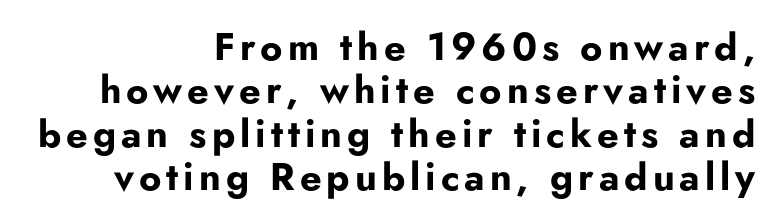
The image shows 38 px bold sans-serif type, upright; set right-aligned, tight line spacing (1.14x), not underlined; low stroke contrast and a small x-height.
